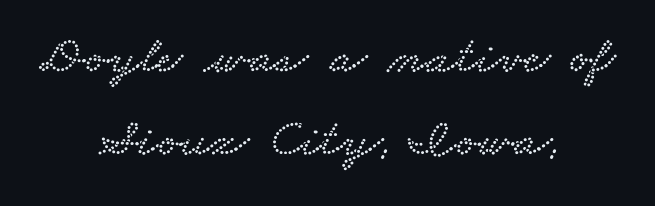
{"serif": "yes", "width": "wide", "stroke_contrast": "low", "x_height": "small", "monospaced": "no", "underline": "no", "align": "center", "line_spacing": "normal", "line_spacing_ratio": 1.53, "letter_spacing": "normal", "letter_spacing_em": 0.0, "glyph_px": 54}
